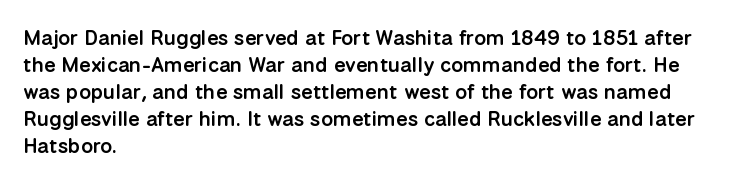
The typography opts for an upright posture over an oblique one. The typesetting leans somewhat heavy: a semibold. Look at the tracking — it's just the regular setting, nothing added. Bare-footed words on every line. Summary of vertical rhythm: regular, with standard interline spacing. The paragraph shown leans on its left margin.
